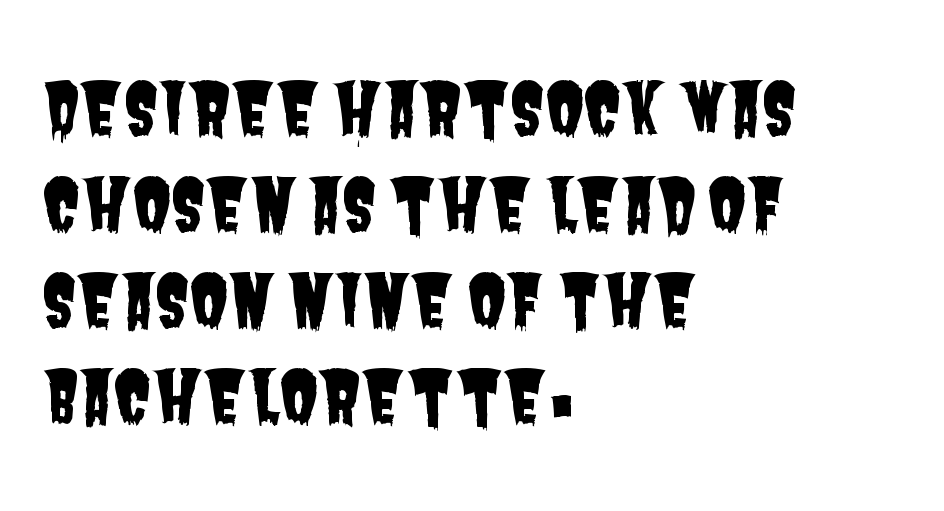
Q: Is the typeface a serif or a sans-serif typeface? A: Sans-serif.
Q: Is the text underlined? A: No.
Q: How is the paragraph aligned? A: Left-aligned.
Q: Is the spacing between letters normal or unusually wide? A: Normal.
Q: Is the spacing between lines tight, normal or loose? A: Normal.
Q: Width (condensed, normal, or wide)? A: Condensed.
Q: Stroke contrast? A: Low.
Q: x-height? A: Large.
Q: Monospaced? A: No.
